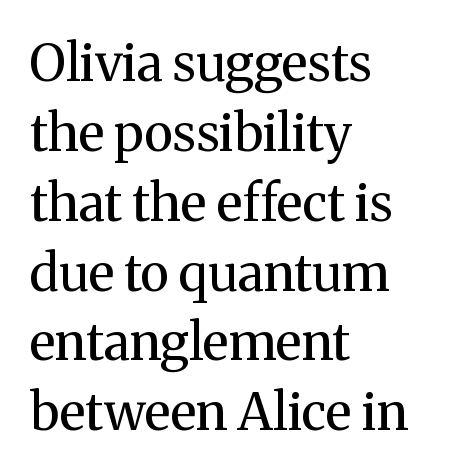
{"serif": "yes", "italic": "no", "bold": "no", "weight": "regular", "width": "normal", "stroke_contrast": "medium", "x_height": "medium", "monospaced": "no", "underline": "no", "align": "left", "line_spacing": "normal", "line_spacing_ratio": 1.37, "letter_spacing": "normal", "letter_spacing_em": 0.0, "glyph_px": 51}
